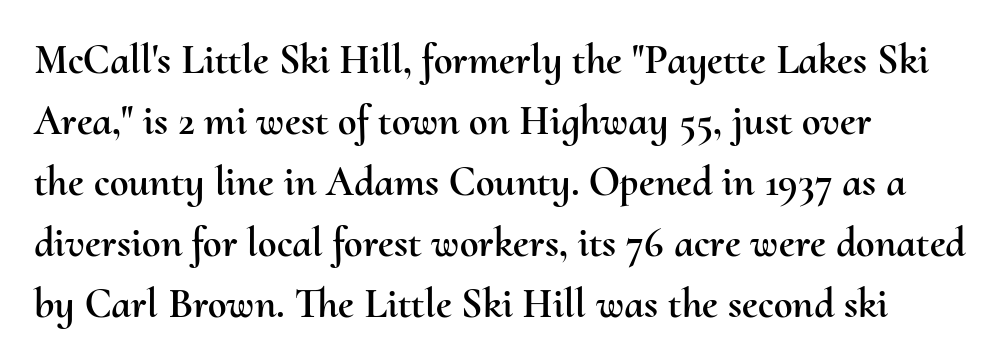
Q: Is the text italic (slanted)? A: No, it is upright.
Q: Is the text underlined? A: No.
Q: How is the paragraph aligned? A: Left-aligned.
Q: Is the spacing between letters normal or unusually wide? A: Normal.
Q: Is the spacing between lines tight, normal or loose? A: Normal.
Q: Width (condensed, normal, or wide)? A: Normal.
Q: Stroke contrast? A: Medium.
Q: x-height? A: Small.
Q: Monospaced? A: No.
